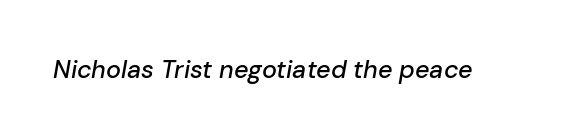
Characters follow at the spacing the type designer built in. Descender tails drop into unmarked territory. The axis of the letterforms is tilted away from vertical.
